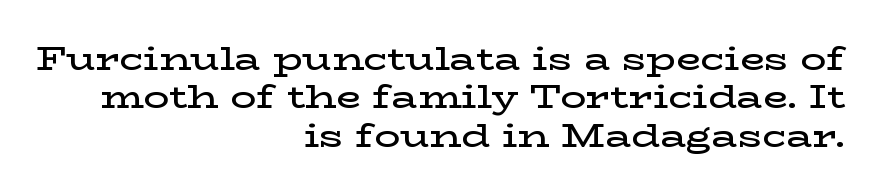
Note the varied advance widths — an 'i' is clearly narrower than an 'm'. Lines of text with bare space underneath. In CSS terms this would be text-align: right. The passage shown has conventional tracking throughout. Classification — serif.
